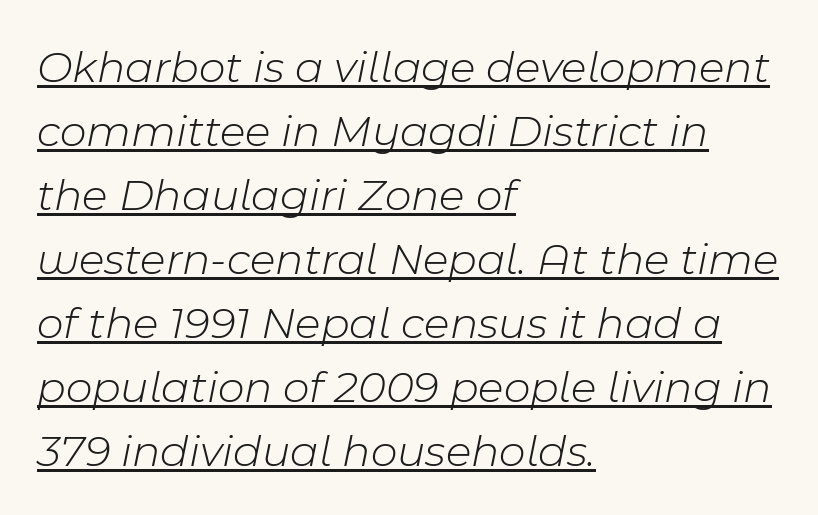
{"italic": "yes", "lean": "right", "slant_degrees": 11, "bold": "no", "weight": "light", "width": "normal", "stroke_contrast": "low", "x_height": "medium", "monospaced": "no", "underline": "yes", "align": "left", "line_spacing": "normal", "line_spacing_ratio": 1.39, "letter_spacing": "normal", "letter_spacing_em": 0.0, "glyph_px": 46}
